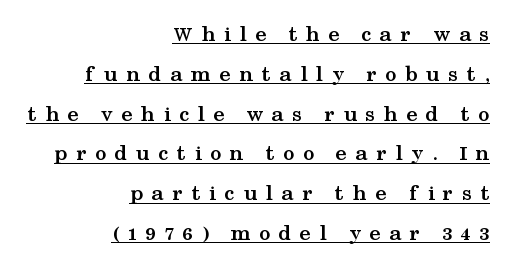
{"italic": "no", "bold": "yes", "underline": "yes", "align": "right", "line_spacing_ratio": 1.73, "letter_spacing": "wide", "letter_spacing_em": 0.36, "glyph_px": 23}
